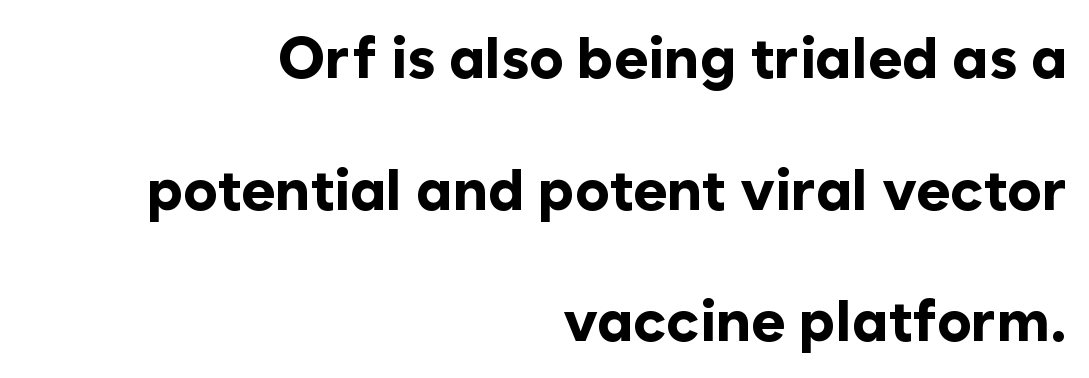
Q: Is the text bold? A: Yes.
Q: Is the text italic (slanted)? A: No, it is upright.
Q: Is the typeface a serif or a sans-serif typeface? A: Sans-serif.
Q: Is the text underlined? A: No.
Q: How is the paragraph aligned? A: Right-aligned.
Q: Is the spacing between letters normal or unusually wide? A: Normal.
Q: Is the spacing between lines tight, normal or loose? A: Loose.
Q: Width (condensed, normal, or wide)? A: Normal.
Q: Stroke contrast? A: Low.
Q: x-height? A: Medium.
Q: Monospaced? A: No.
